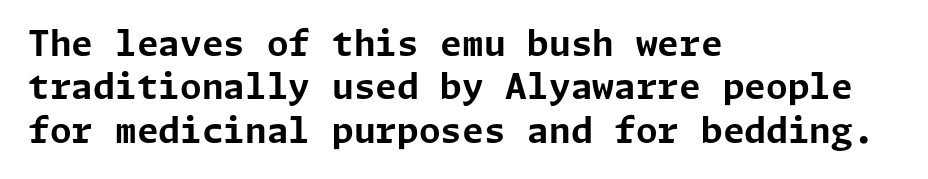
{"serif": "no", "italic": "no", "bold": "yes", "weight": "bold", "width": "normal", "stroke_contrast": "low", "x_height": "medium", "underline": "no", "align": "left", "line_spacing_ratio": 1.24, "letter_spacing": "normal", "letter_spacing_em": 0.0, "glyph_px": 35}
